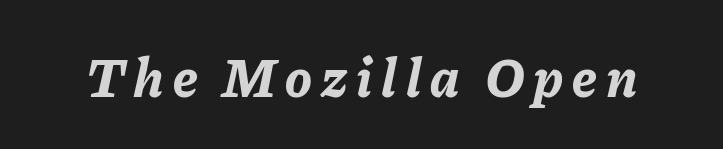
Slant detected: the letters are inclined. Compared with an ordinary text face, these strokes are far heavier — a full bold. Note the varied advance widths — an 'i' is clearly narrower than an 'm'. Glance below the letters and you will spot only blank space.
